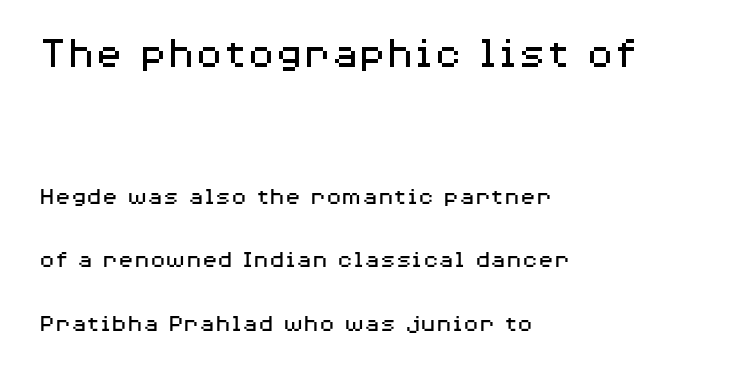
Q: Is the text bold? A: No.
Q: Is the text italic (slanted)? A: No, it is upright.
Q: Is the typeface a serif or a sans-serif typeface? A: Sans-serif.
Q: Is the text underlined? A: No.
Q: How is the paragraph aligned? A: Left-aligned.
Q: Is the spacing between letters normal or unusually wide? A: Normal.
Q: Is the spacing between lines tight, normal or loose? A: Loose.
Q: Which block of text is set in a larger size, the first (top) or the second (bottom)? A: The first (top) one.
Q: Width (condensed, normal, or wide)? A: Wide.
Q: Stroke contrast? A: Medium.
Q: x-height? A: Medium.
Q: Monospaced? A: No.
